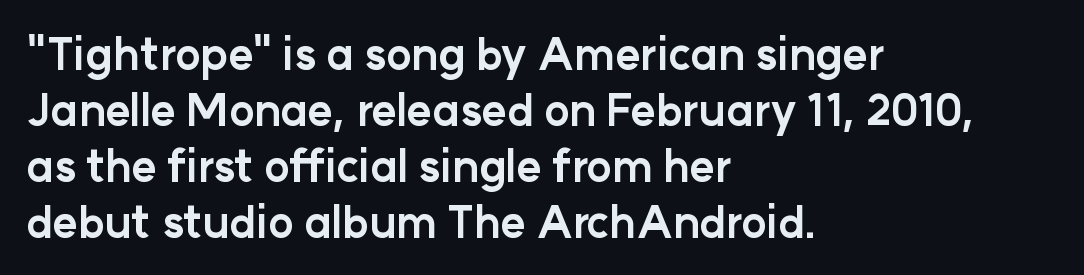
Q: Is the text bold? A: Yes.
Q: Is the text italic (slanted)? A: No, it is upright.
Q: Is the typeface a serif or a sans-serif typeface? A: Sans-serif.
Q: Is the text underlined? A: No.
Q: How is the paragraph aligned? A: Left-aligned.
Q: Is the spacing between letters normal or unusually wide? A: Normal.
Q: Is the spacing between lines tight, normal or loose? A: Normal.
Q: Width (condensed, normal, or wide)? A: Normal.
Q: Stroke contrast? A: Low.
Q: x-height? A: Medium.
Q: Monospaced? A: No.
